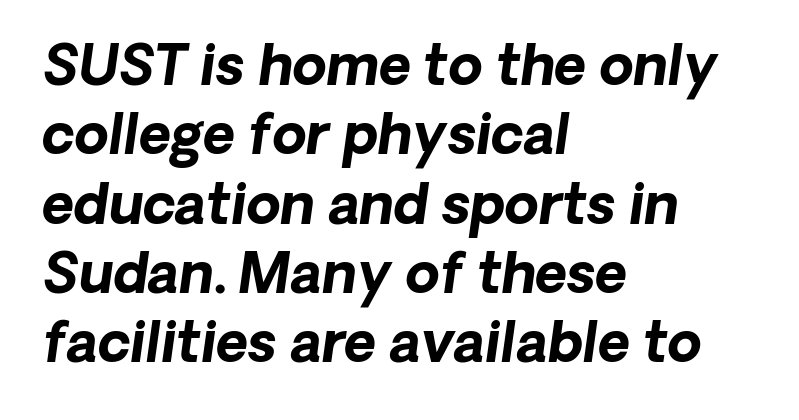
The image shows 55 px bold sans-serif type; set left-aligned, normal line spacing (1.26x), normal letter spacing, not underlined; low stroke contrast and a medium x-height.
